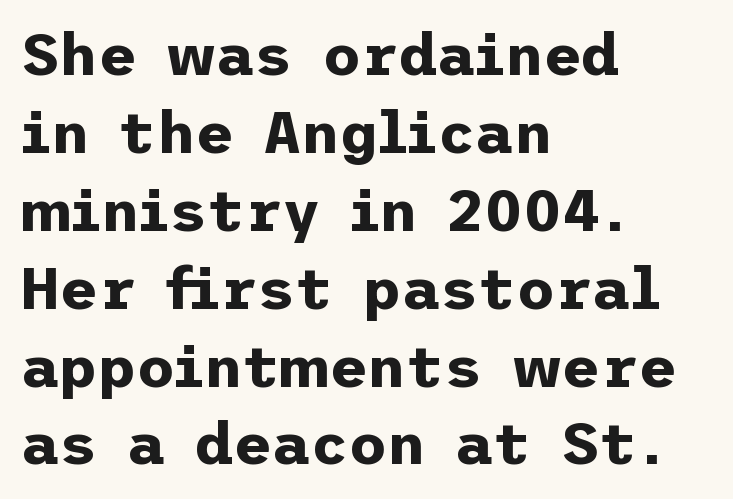
{"serif": "no", "italic": "no", "bold": "yes", "weight": "bold", "width": "normal", "stroke_contrast": "low", "x_height": "medium", "underline": "no", "align": "left", "line_spacing": "normal", "line_spacing_ratio": 1.32, "letter_spacing": "normal", "letter_spacing_em": 0.0, "glyph_px": 59}
